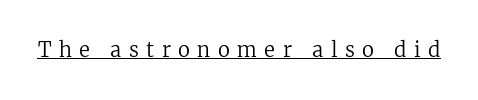
The string is rendered with underlining switched on. A quiet, ordinary-to-light weight characterises the typeface. A roman cut, with each character standing at attention. Between one letter and the next there's a generous, obvious gap.
